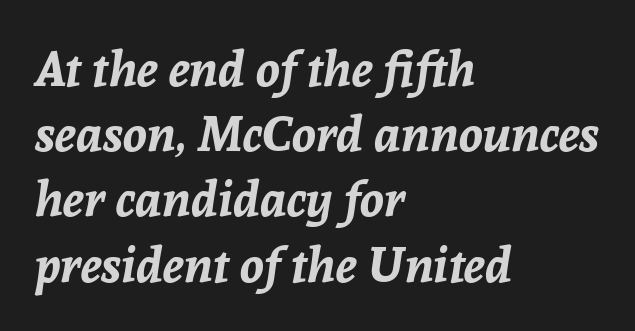
{"italic": "yes", "lean": "right", "slant_degrees": 8, "bold": "yes", "weight": "bold", "width": "normal", "stroke_contrast": "low", "x_height": "medium", "monospaced": "no", "underline": "no", "align": "left", "line_spacing": "normal", "line_spacing_ratio": 1.33, "letter_spacing": "normal", "letter_spacing_em": 0.0, "glyph_px": 49}
